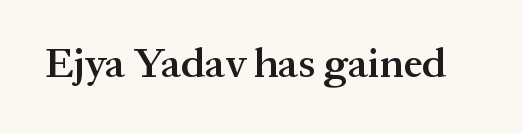
Q: Is the text bold? A: Semi-bold.
Q: Is the text italic (slanted)? A: No, it is upright.
Q: Is the typeface a serif or a sans-serif typeface? A: Serif.
Q: Is the text underlined? A: No.
Q: Is the spacing between letters normal or unusually wide? A: Normal.
Q: Width (condensed, normal, or wide)? A: Normal.
Q: Stroke contrast? A: Medium.
Q: x-height? A: Medium.
Q: Monospaced? A: No.
